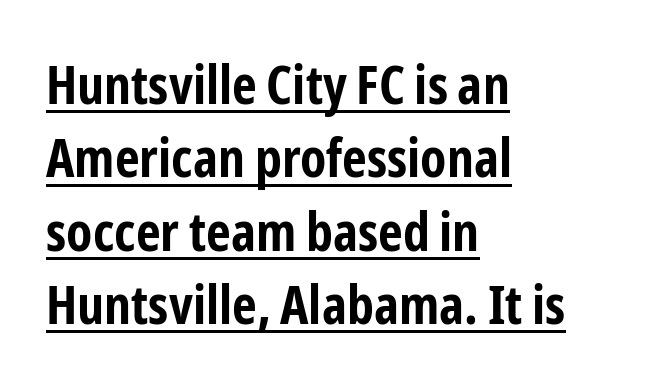
{"serif": "no", "italic": "no", "bold": "yes", "weight": "bold", "width": "condensed", "stroke_contrast": "low", "x_height": "medium", "monospaced": "no", "underline": "yes", "align": "left", "line_spacing": "normal", "line_spacing_ratio": 1.36, "letter_spacing": "normal", "letter_spacing_em": 0.0, "glyph_px": 54}
